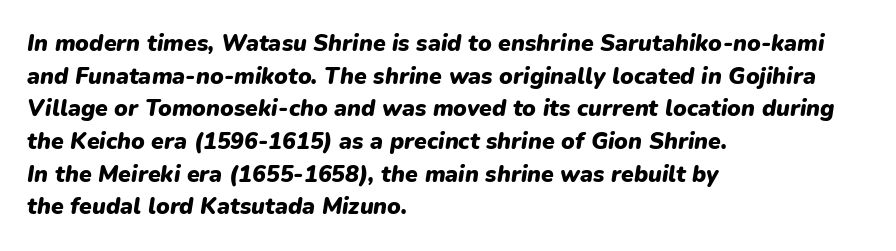
The image shows 23 px bold type, italic (leaning right); set left-aligned, normal line spacing (1.42x), normal letter spacing, not underlined.
